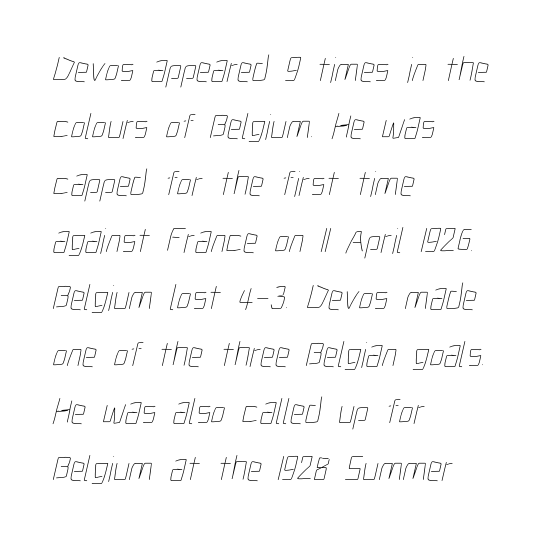
No chunkiness to these letters — they're not bold. Horizontal alignment here is leftward, the default for most running prose. The gaps between neighbouring characters are ordinary and unremarkable. In terms of leading, this rendering sits right in the middle.
